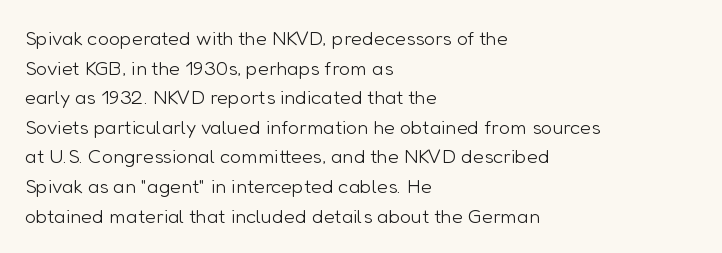
The image shows 20 px text type, upright; set left-aligned, normal line spacing (1.48x), normal letter spacing, not underlined.
